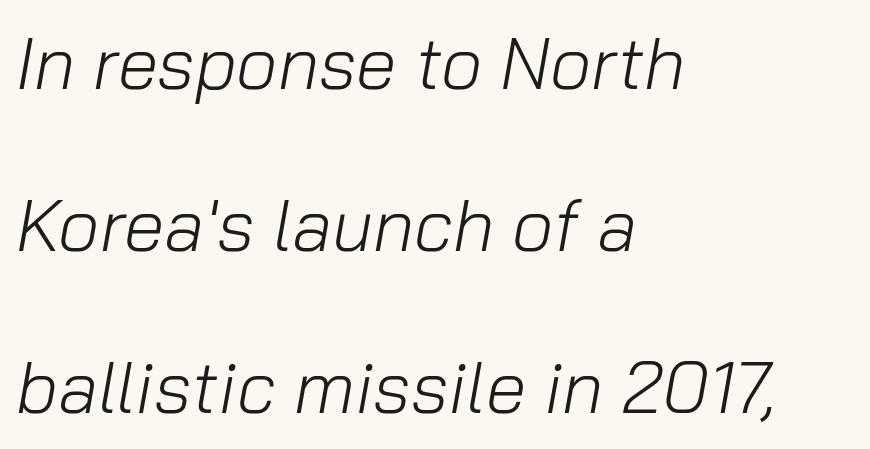
{"italic": "yes", "lean": "right", "slant_degrees": 10, "bold": "no", "weight": "light", "width": "normal", "stroke_contrast": "low", "x_height": "medium", "monospaced": "no", "underline": "no", "align": "left", "line_spacing": "loose", "line_spacing_ratio": 2.22, "letter_spacing": "normal", "letter_spacing_em": 0.0, "glyph_px": 73}
